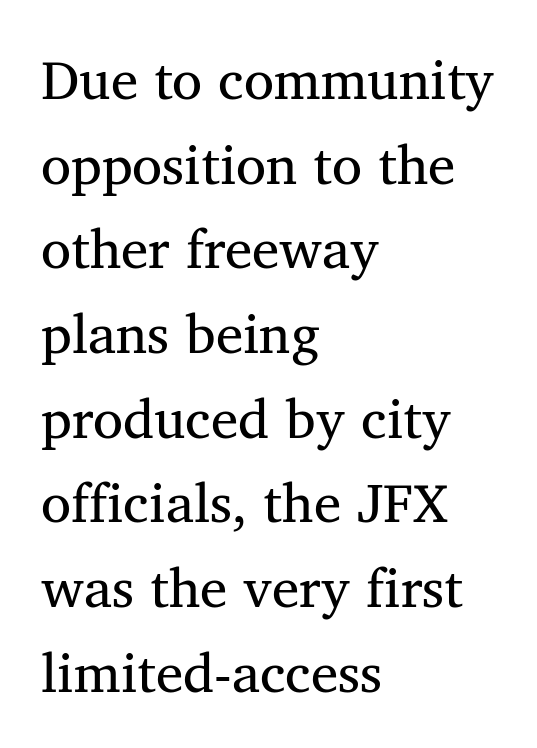
This sample has the flowing, uneven cadence of proportional lettering. A roman cut, with each character standing at attention. Vertically, the passage feels balanced, rows spaced as you'd expect. Line beginnings align vertically; line endings do not. Typographically, this falls in the serif category.
